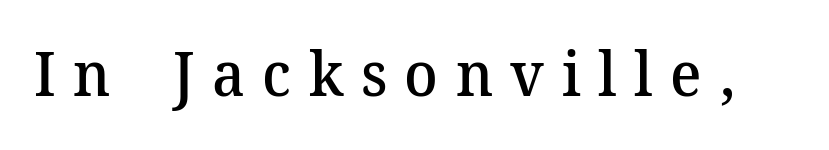
How heavy is the stroke? Medium-heavy — a semibold, shy of bold. The letters advance in unequal steps, a hallmark of proportional type. The glyphs in this specimen are seriffed. Glyph-to-glyph distance is far greater than everyday printed text.
